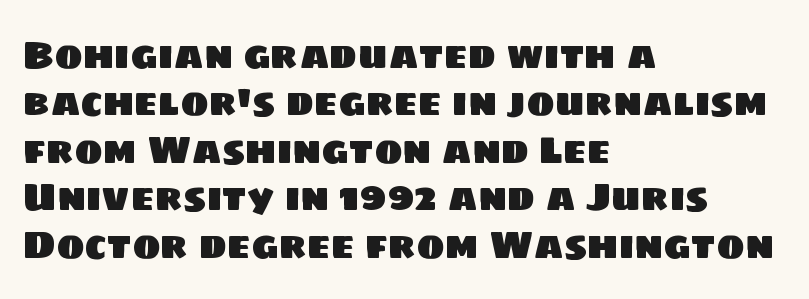
{"serif": "no", "width": "normal", "stroke_contrast": "low", "x_height": "large", "monospaced": "no", "underline": "no", "align": "left", "line_spacing": "normal", "line_spacing_ratio": 1.25, "letter_spacing": "normal", "letter_spacing_em": 0.0, "glyph_px": 38}
